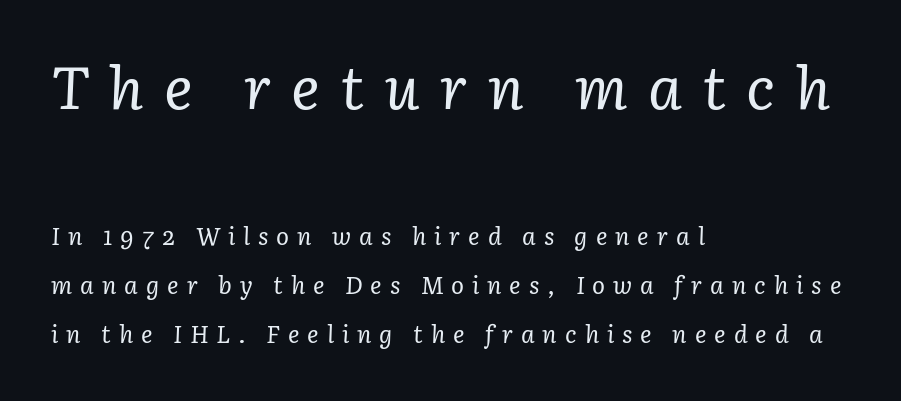
{"serif": "yes", "italic": "yes", "lean": "right", "slant_degrees": 3, "bold": "no", "weight": "regular", "width": "normal", "stroke_contrast": "low", "x_height": "medium", "monospaced": "no", "underline": "no", "align": "left", "line_spacing": "loose", "line_spacing_ratio": 2.05, "letter_spacing": "wide", "letter_spacing_em": 0.33, "larger_block": "first", "size_ratio": 2.5, "glyph_px": 60}
